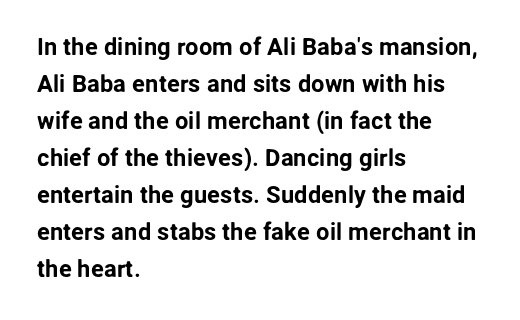
{"italic": "no", "underline": "no", "align": "left", "line_spacing": "normal", "line_spacing_ratio": 1.54, "letter_spacing": "normal", "letter_spacing_em": 0.0, "glyph_px": 24}
